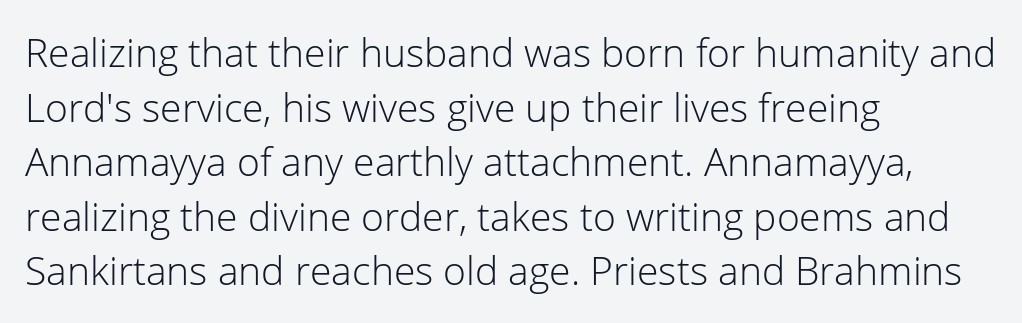
The line texture is even and compact thanks to regular tracking. Quick note: underline off. Does the type have serifs? No, each stem ends abruptly. Varying glyph widths throughout — classic text-font behaviour. The letters stand straight up with perfectly vertical stems.
